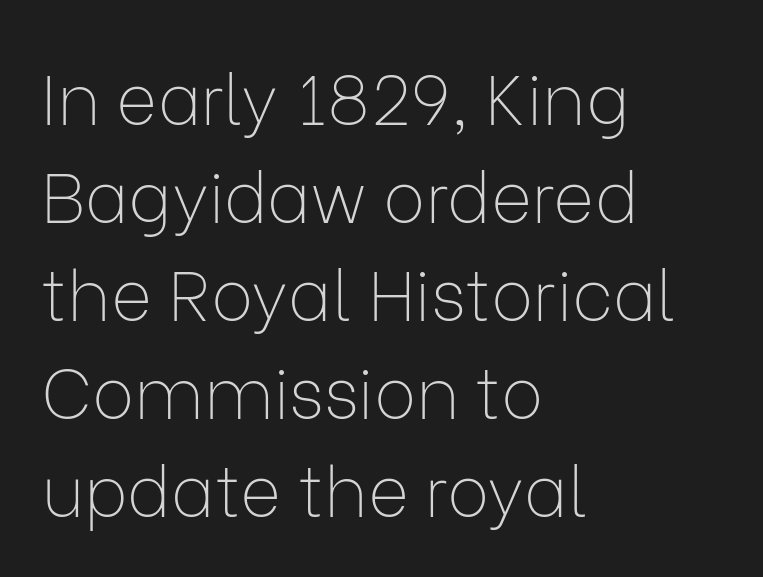
{"serif": "no", "italic": "no", "bold": "no", "weight": "thin", "width": "normal", "stroke_contrast": "low", "x_height": "medium", "monospaced": "no", "underline": "no", "align": "left", "line_spacing": "normal", "line_spacing_ratio": 1.4, "letter_spacing": "normal", "letter_spacing_em": 0.0, "glyph_px": 70}
